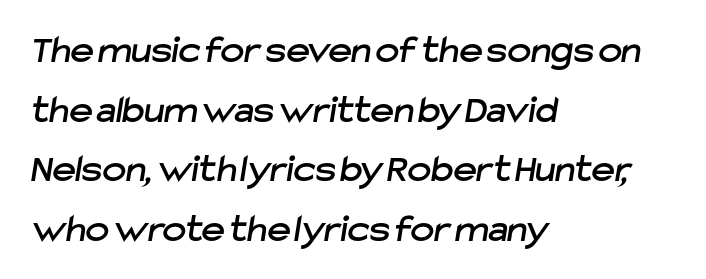
Q: Is the typeface a serif or a sans-serif typeface? A: Sans-serif.
Q: Is the text underlined? A: No.
Q: How is the paragraph aligned? A: Left-aligned.
Q: Is the spacing between letters normal or unusually wide? A: Normal.
Q: Is the spacing between lines tight, normal or loose? A: Normal.
Q: Width (condensed, normal, or wide)? A: Normal.
Q: Stroke contrast? A: Low.
Q: x-height? A: Medium.
Q: Monospaced? A: No.
